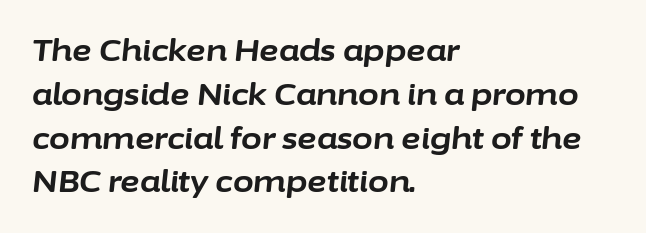
The lines sit at an ordinary, default distance from one another. The rendering applies a slant to the glyphs. Notice how the passage keeps a crisp vertical edge on the left only. Varying glyph widths throughout — classic text-font behaviour.
